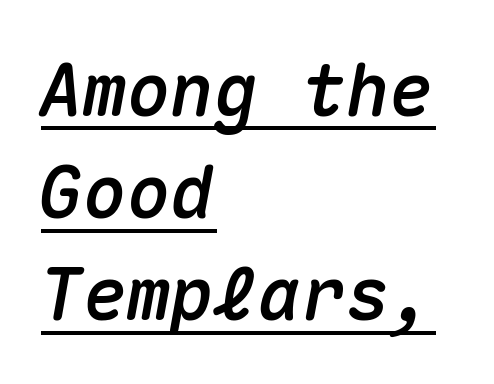
{"italic": "yes", "lean": "right", "slant_degrees": 10, "width": "normal", "stroke_contrast": "medium", "x_height": "medium", "monospaced": "yes", "underline": "yes", "align": "left", "line_spacing": "normal", "line_spacing_ratio": 1.4, "letter_spacing": "normal", "letter_spacing_em": 0.0, "glyph_px": 73}
